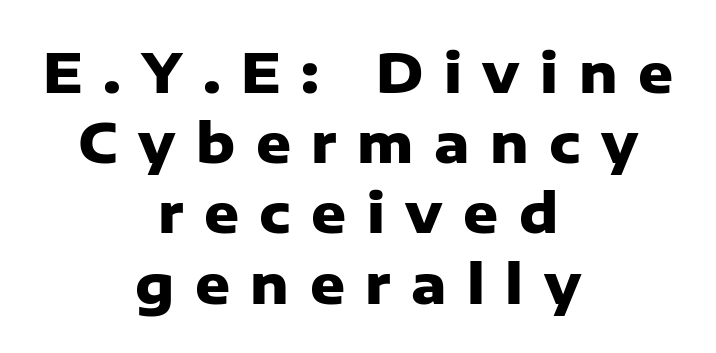
The letters advance in unequal steps, a hallmark of proportional type. Glance below the letters and you will spot only blank space. The lines sit at an ordinary, default distance from one another. Between one letter and the next there's a generous, obvious gap. Posture: vertical.
